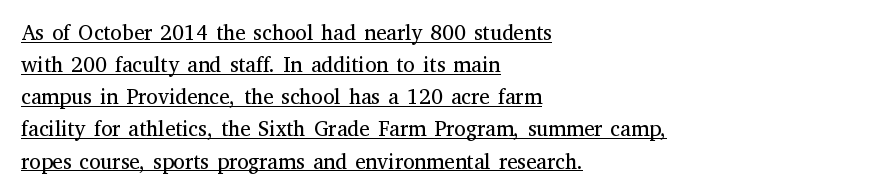
The image shows 21 px text type, upright; set left-aligned, normal line spacing (1.53x), normal letter spacing, underlined.
